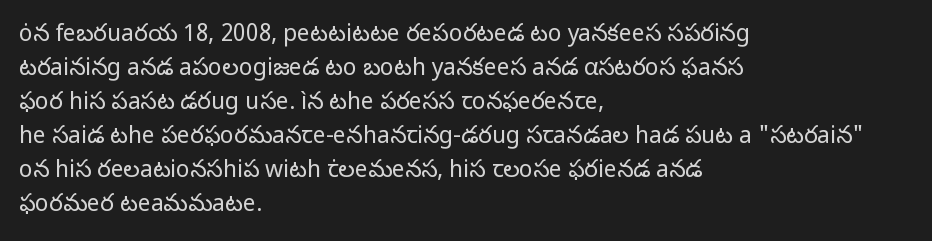
The type sits square on the baseline with zero lean. Stem width sits at or under what a default text font uses. Horizontally, the lines are justified to the leading edge only. This sample keeps an unexceptional amount of space between lines. The space beneath each line is pristine and unruled. There is no visible air inserted between adjacent glyphs.
